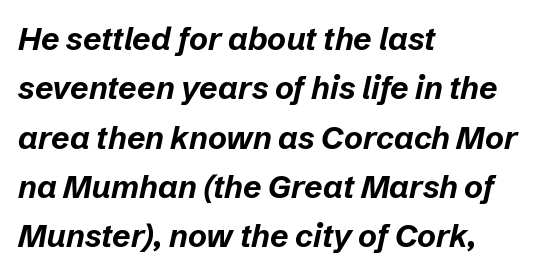
This sample has the flowing, uneven cadence of proportional lettering. Rows of type keep a routine distance in the vertical direction. Each line starts at the same left margin while the right side varies. The lettering tilts uniformly, giving the passage an italic look. Quick note: underline off. What stands out about the letter spacing? Nothing — it is the standard amount.
